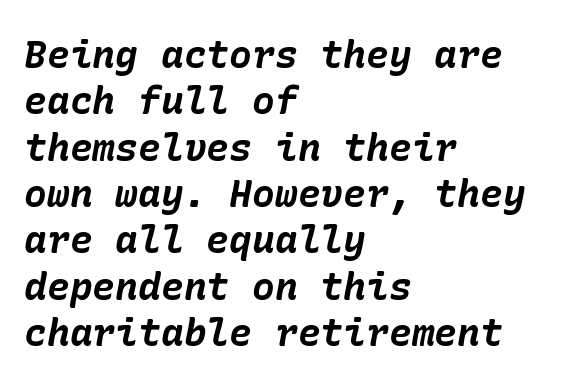
{"italic": "yes", "lean": "right", "slant_degrees": 10, "bold": "yes", "weight": "bold", "width": "normal", "stroke_contrast": "low", "x_height": "medium", "underline": "no", "align": "left", "line_spacing_ratio": 1.22, "letter_spacing": "normal", "letter_spacing_em": 0.0, "glyph_px": 38}
